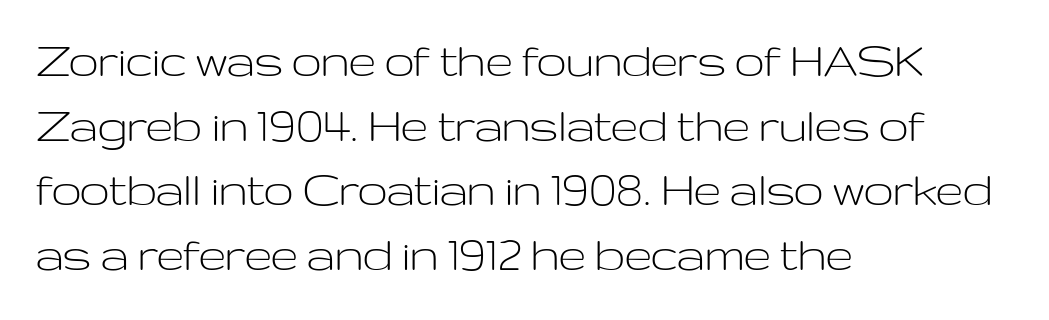
Q: Is the text bold? A: No.
Q: Is the text italic (slanted)? A: No, it is upright.
Q: Is the typeface a serif or a sans-serif typeface? A: Sans-serif.
Q: Is the text underlined? A: No.
Q: How is the paragraph aligned? A: Left-aligned.
Q: Is the spacing between letters normal or unusually wide? A: Normal.
Q: Width (condensed, normal, or wide)? A: Wide.
Q: Stroke contrast? A: Low.
Q: x-height? A: Medium.
Q: Monospaced? A: No.
